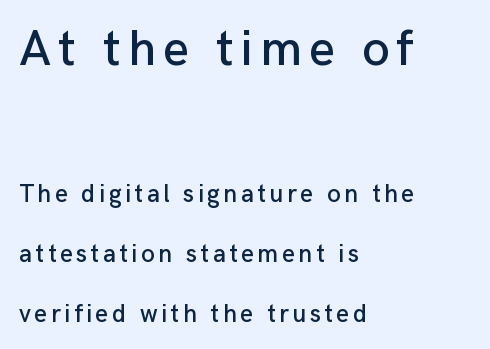
{"serif": "no", "italic": "no", "width": "normal", "stroke_contrast": "low", "x_height": "medium", "monospaced": "no", "underline": "no", "align": "left", "line_spacing": "loose", "line_spacing_ratio": 2.4, "larger_block": "first", "size_ratio": 2.0, "glyph_px": 50}
